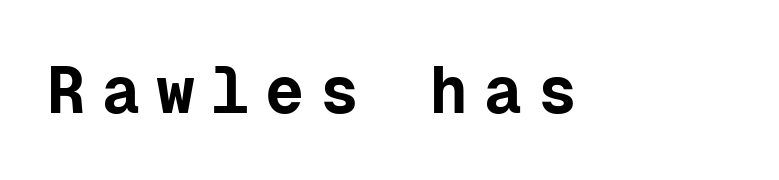
{"serif": "no", "italic": "no", "bold": "yes", "weight": "bold", "width": "normal", "stroke_contrast": "low", "x_height": "medium", "monospaced": "yes", "underline": "no", "letter_spacing": "wide", "letter_spacing_em": 0.24, "glyph_px": 65}
